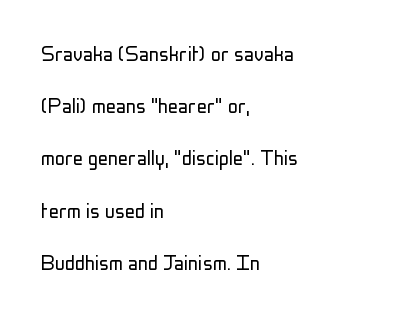
Nobody touched the tracking dial on this one. Horizontal bands of white between lines are thick stripes. Has an underline been added? It has not. A student would call this left alignment; a typographer would say flush left, rag right. Designer's note — italics off, roman on. Compared with a typical body face, this is equally light or lighter still.
